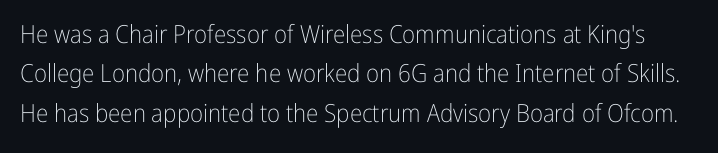
{"italic": "no", "bold": "no", "underline": "no", "line_spacing": "normal", "line_spacing_ratio": 1.58, "letter_spacing": "normal", "letter_spacing_em": 0.0, "glyph_px": 25}
